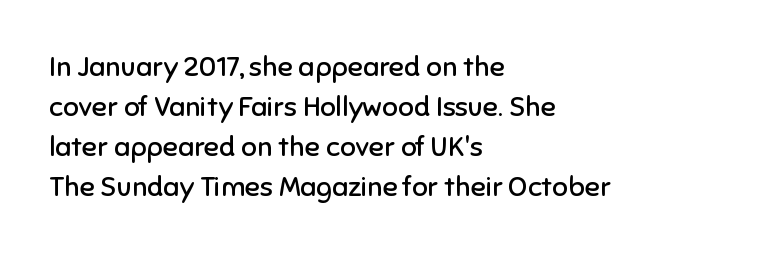
Typographically, this falls in the sans-serif category. Default kerning and tracking; the words read as compact shapes. Do the characters align in a grid? No, the font is proportional. Italic? Not at all — the glyphs are vertical. The cut favours lightness, reaching ordinary text weight at its darkest. Vertical spacing — default.
